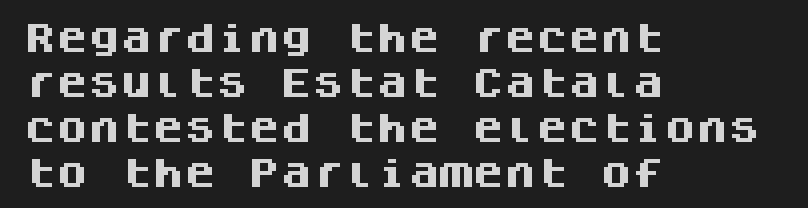
The typesetting leans heavy: a genuine bold. A bare baseline throughout the passage. The gaps between neighbouring characters are ordinary and unremarkable. All the whitespace from short lines collects on the right. A typesetter would call this monospace, since all characters share one set width. The font's upright variant was chosen for this text.
